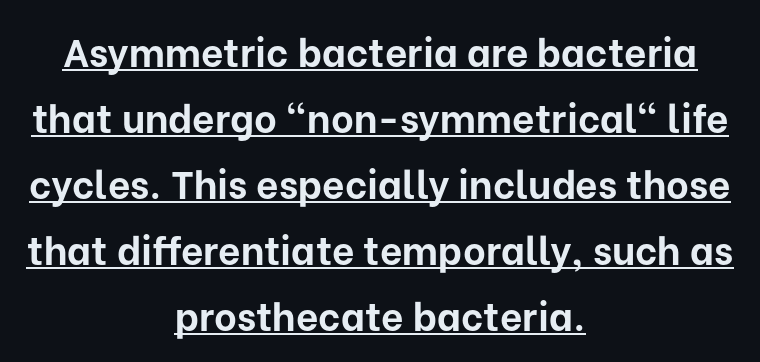
The image shows 39 px bold sans-serif type, upright; set centered, normal line spacing (1.69x), normal letter spacing, underlined; low stroke contrast and a medium x-height.
